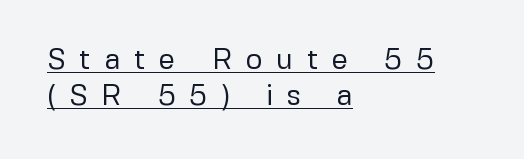
Regarding leading, the lines here are spaced in the standard way. Each letter keeps its own natural width here, so spacing adapts to shape. This is the regular roman posture of the typeface. Classification — sans serif. The text block is weighted toward the left margin, trailing off unevenly rightward.
